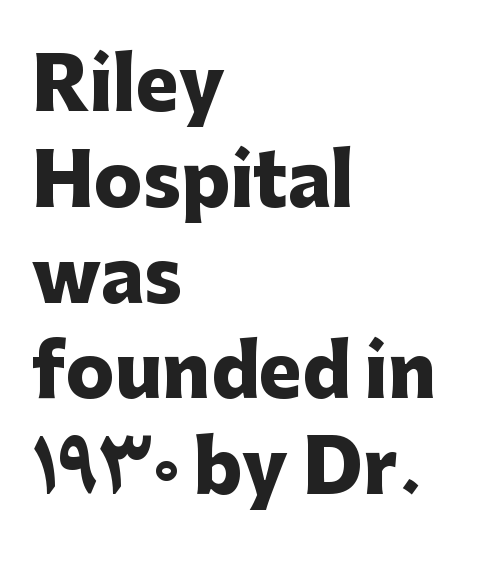
Q: Is the text bold? A: Yes.
Q: Is the text italic (slanted)? A: No, it is upright.
Q: Is the typeface a serif or a sans-serif typeface? A: Sans-serif.
Q: Is the text underlined? A: No.
Q: How is the paragraph aligned? A: Left-aligned.
Q: Is the spacing between letters normal or unusually wide? A: Normal.
Q: Is the spacing between lines tight, normal or loose? A: Normal.
Q: Width (condensed, normal, or wide)? A: Normal.
Q: Stroke contrast? A: Low.
Q: x-height? A: Medium.
Q: Monospaced? A: No.
